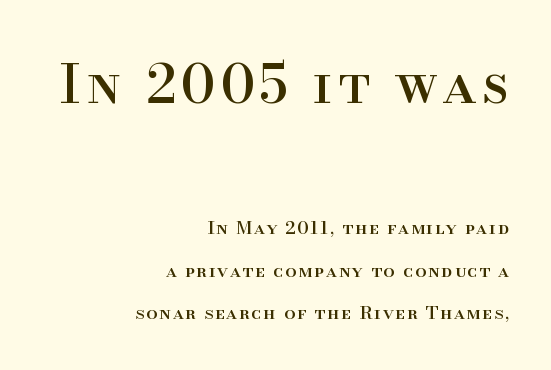
The image shows 54 px serif type, upright; set right-aligned, loose line spacing (2.37x), not underlined; the first (top) block is 3.0x larger; high stroke contrast and a small x-height.
